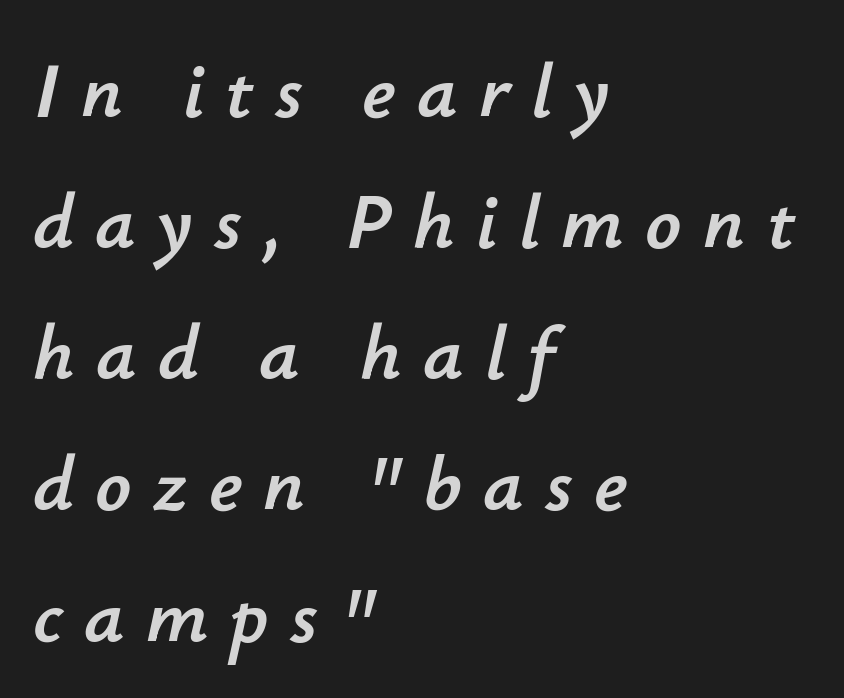
Q: Is the text italic (slanted)? A: Yes, it leans right by about 12 degrees.
Q: Is the text underlined? A: No.
Q: How is the paragraph aligned? A: Left-aligned.
Q: Is the spacing between letters normal or unusually wide? A: Unusually wide.
Q: Is the spacing between lines tight, normal or loose? A: Normal.
Q: Width (condensed, normal, or wide)? A: Normal.
Q: Stroke contrast? A: Low.
Q: x-height? A: Small.
Q: Monospaced? A: No.
